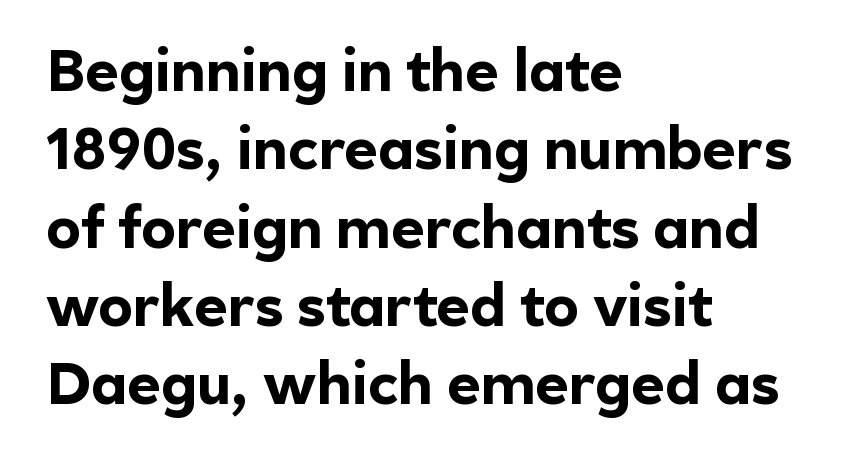
Q: Is the text bold? A: Yes.
Q: Is the text italic (slanted)? A: No, it is upright.
Q: Is the typeface a serif or a sans-serif typeface? A: Sans-serif.
Q: Is the text underlined? A: No.
Q: How is the paragraph aligned? A: Left-aligned.
Q: Is the spacing between letters normal or unusually wide? A: Normal.
Q: Is the spacing between lines tight, normal or loose? A: Normal.
Q: Width (condensed, normal, or wide)? A: Normal.
Q: x-height? A: Medium.
Q: Monospaced? A: No.
